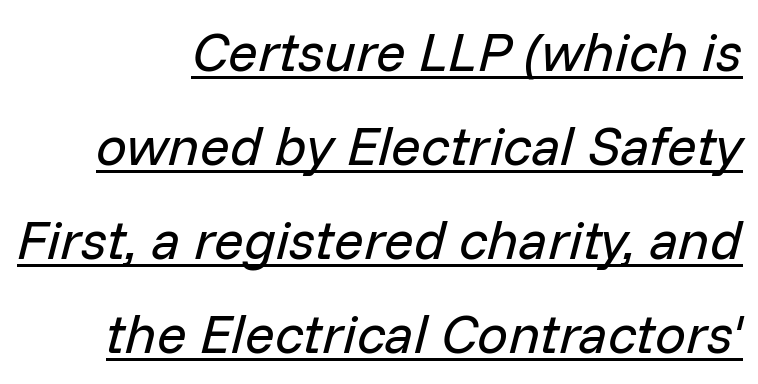
Here the designer chose a conventional face with non-uniform glyph widths. The type is set solid horizontally, with unmodified tracking. Notice how the passage keeps a crisp vertical edge on the right only. The lettering tilts uniformly, giving the passage an italic look. This is not heavy type; no bold has been used.
